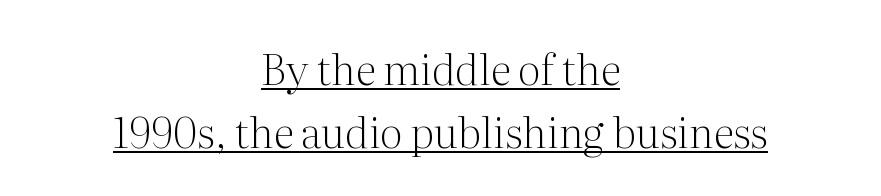
Character widths vary here, with narrow letters taking less room than wide ones. In terms of letterform style, serifs are clearly present. Line spacing here is normal. Caption: multi-line text, centered on the measure. Counters stay open thanks to moderate or lighter strokes.
